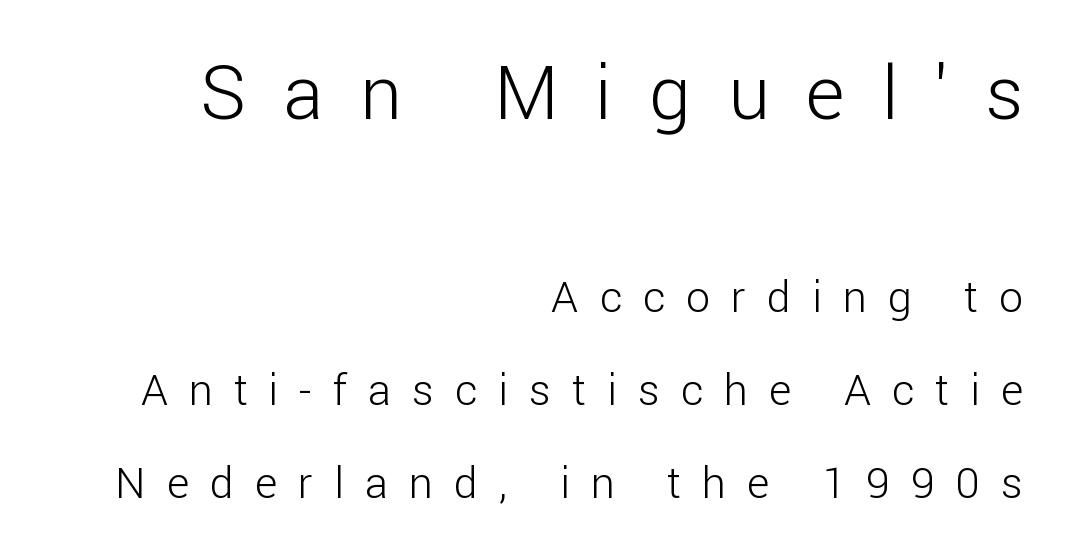
Each letter's strokes conclude bluntly, with no projecting serifs. The font sits on the lighter half of the weight spectrum, regular included. The baseline area is clear. This is the regular roman posture of the typeface. You get the large type first, then a drop to smaller type.
